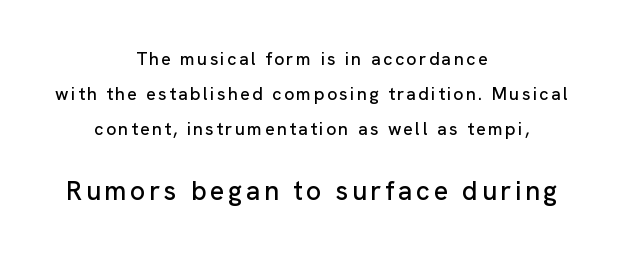
Q: Is the text italic (slanted)? A: No, it is upright.
Q: Is the text underlined? A: No.
Q: How is the paragraph aligned? A: Centered.
Q: Is the spacing between lines tight, normal or loose? A: Loose.
Q: Which block of text is set in a larger size, the first (top) or the second (bottom)? A: The second (bottom) one.
